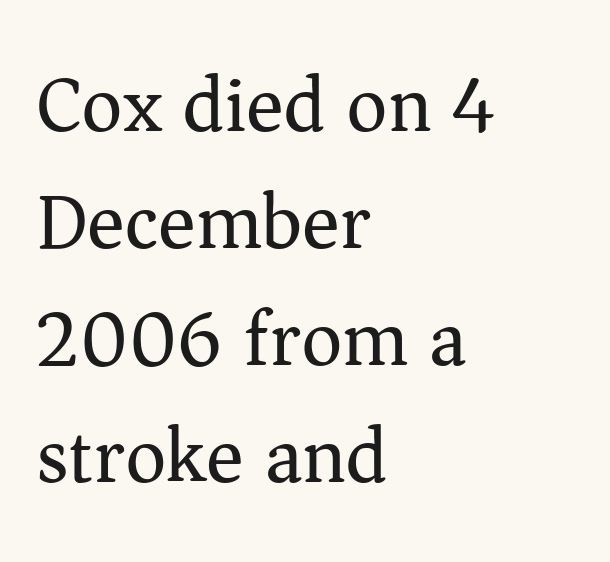
The image shows 79 px regular-weight serif type, upright; set left-aligned, normal line spacing (1.48x), normal letter spacing, not underlined; medium stroke contrast and a medium x-height.
